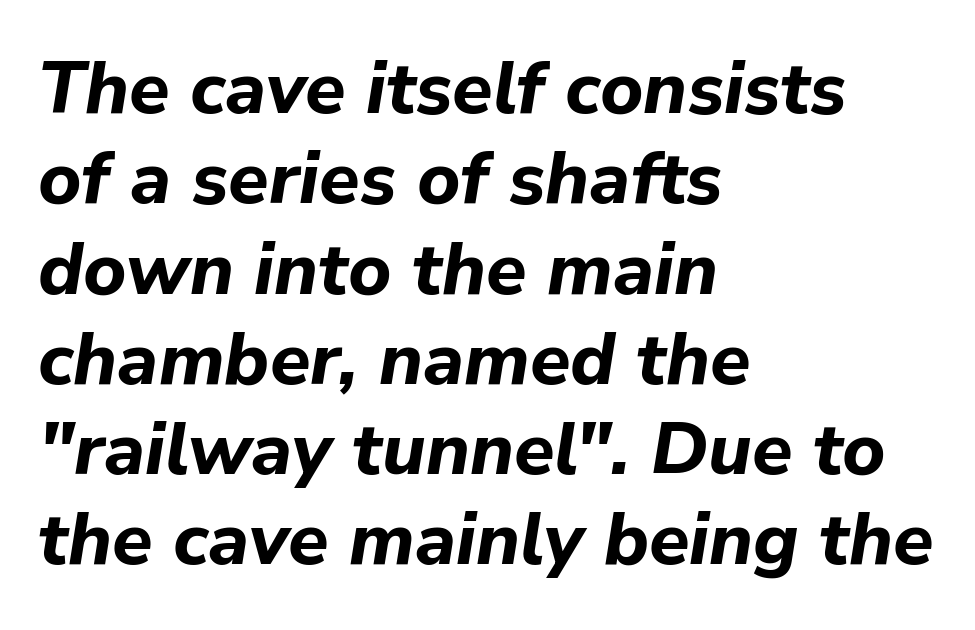
Where is the straight margin? On the left. Plenty of ink on the page — the face is bold. Underline: absent. The axis of the letterforms is tilted away from vertical. Compared with typical body copy, the letter spacing here is the same. The face used here is proportionally spaced, like ordinary book or web type.
